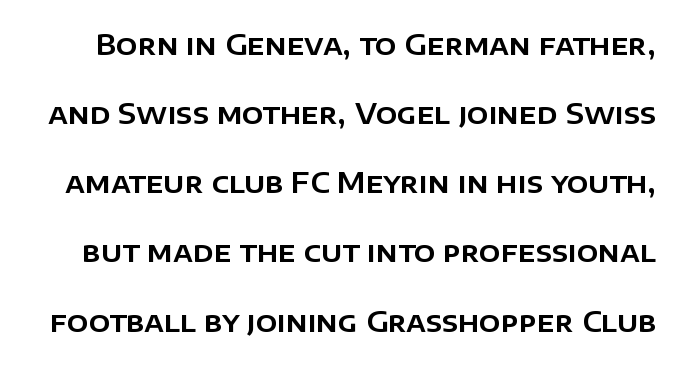
If you measured baseline to baseline, you'd find a long distance. Typographically, this falls in the sans-serif category. This rendering features lettering with no underline. The passage shown is typed in a proportional face where columns would drift. Letter spacing: default.
